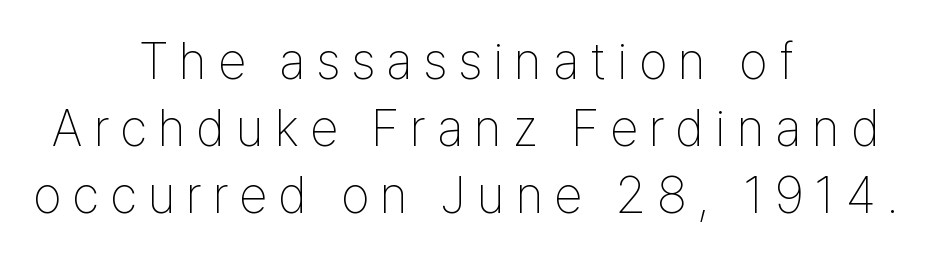
{"serif": "no", "italic": "no", "bold": "no", "weight": "thin", "width": "condensed", "stroke_contrast": "low", "x_height": "medium", "monospaced": "no", "underline": "no", "align": "center", "line_spacing": "normal", "line_spacing_ratio": 1.31, "letter_spacing": "wide", "letter_spacing_em": 0.22, "glyph_px": 51}
